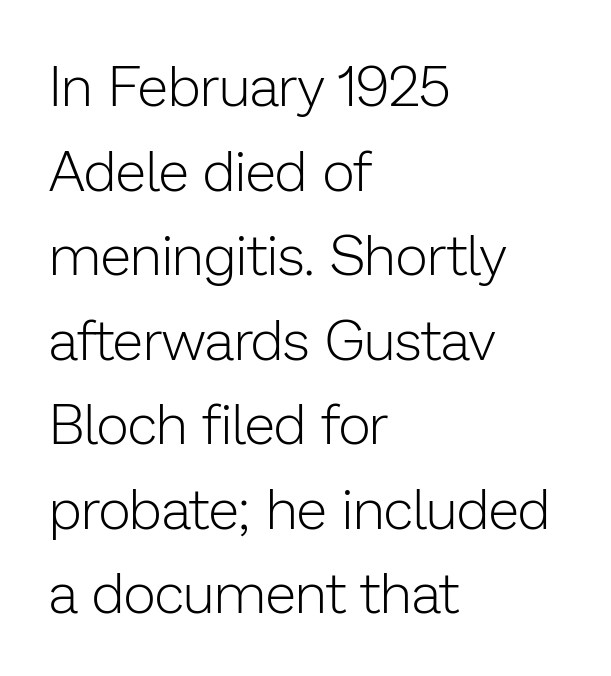
Each new line begins a customary step beneath the previous one. Characters remain perfectly vertical along every line. Tracking here is standard; glyphs follow each other at the usual distance. Anything drawn beneath the words? Only blank space.
